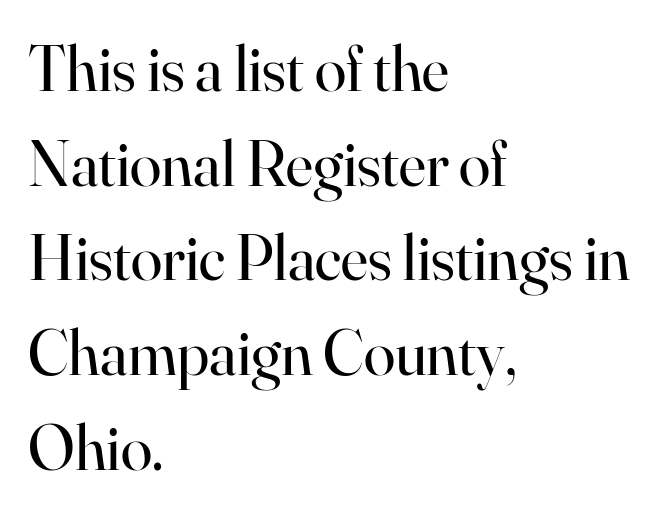
Q: Is the text bold? A: No.
Q: Is the text italic (slanted)? A: No, it is upright.
Q: Is the typeface a serif or a sans-serif typeface? A: Serif.
Q: Is the text underlined? A: No.
Q: How is the paragraph aligned? A: Left-aligned.
Q: Is the spacing between letters normal or unusually wide? A: Normal.
Q: Is the spacing between lines tight, normal or loose? A: Normal.
Q: Width (condensed, normal, or wide)? A: Normal.
Q: Stroke contrast? A: High.
Q: x-height? A: Small.
Q: Monospaced? A: No.
